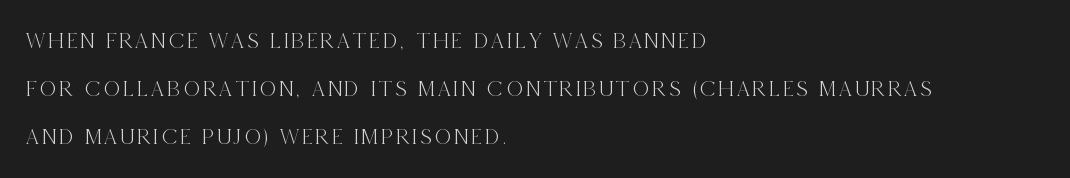
{"italic": "no", "underline": "no", "align": "left", "line_spacing": "loose", "line_spacing_ratio": 2.09, "glyph_px": 23}
